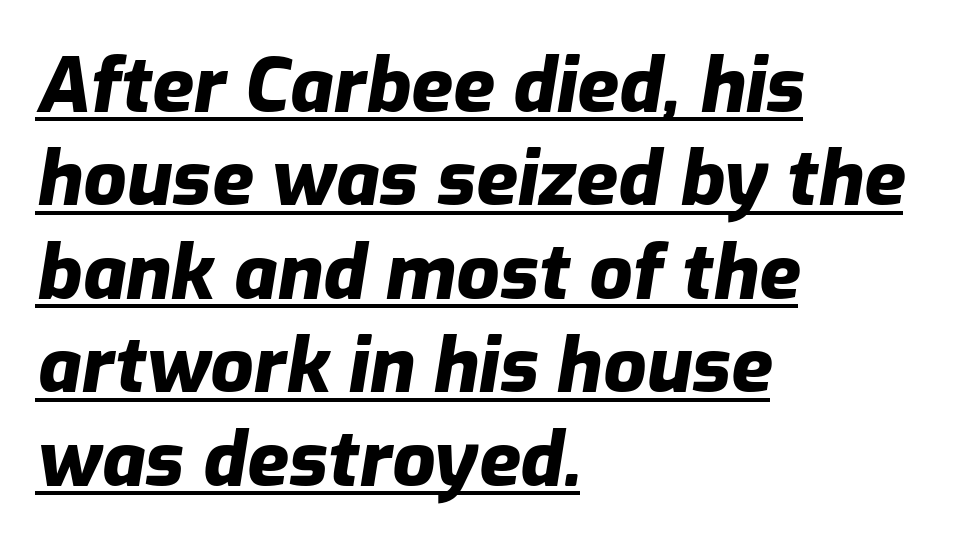
The image shows 76 px heavy type, italic (leaning right); set left-aligned, line spacing 1.23x, normal letter spacing, underlined; low stroke contrast and a medium x-height.
